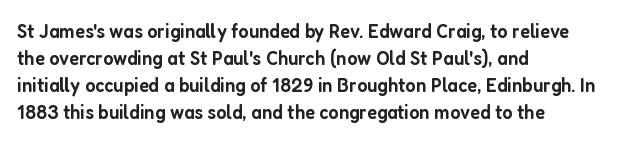
The typography opts for an upright posture over an oblique one. The typesetting leans somewhat heavy: a semibold. Look at the tracking — it's just the regular setting, nothing added. Bare-footed words on every line. Summary of vertical rhythm: regular, with standard interline spacing. The paragraph shown leans on its left margin.
